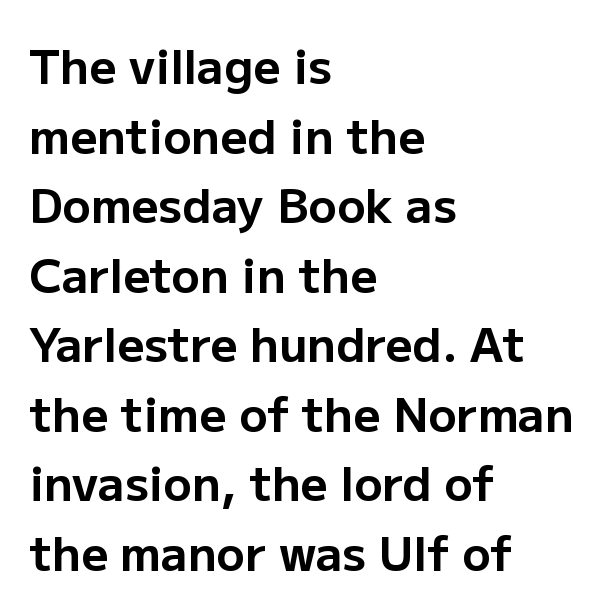
{"serif": "no", "italic": "no", "bold": "yes", "weight": "bold", "width": "normal", "stroke_contrast": "low", "x_height": "medium", "monospaced": "no", "underline": "no", "align": "left", "line_spacing": "normal", "line_spacing_ratio": 1.48, "letter_spacing": "normal", "letter_spacing_em": 0.0, "glyph_px": 47}
